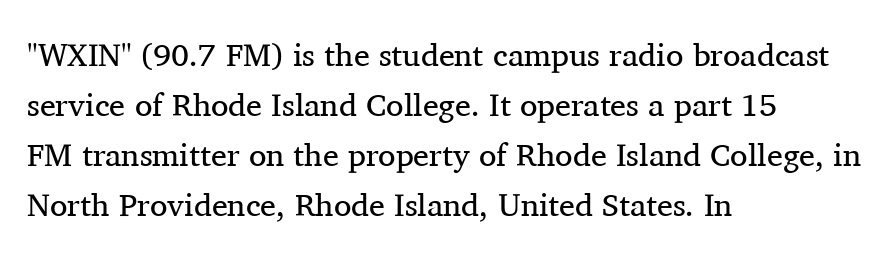
The gap between lines stays unmarked. How would I describe the line gaps? Plain and ordinary. Compared with a centered layout, this one pins lines to the left instead. What kind of face is this? One with serifs.
